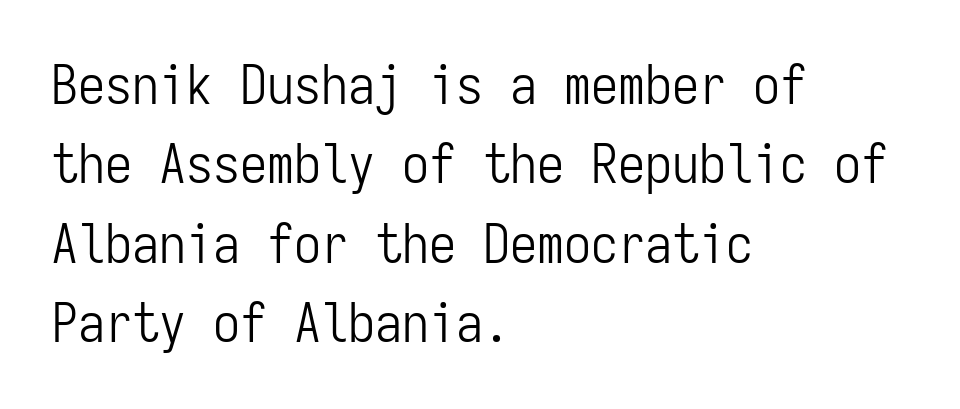
Alignment: flush left. Notice how the stems are strictly vertical — no italics here. These lines sit exactly where default settings would place them. Think of a typewriter: that constant character pitch is what you see here.
